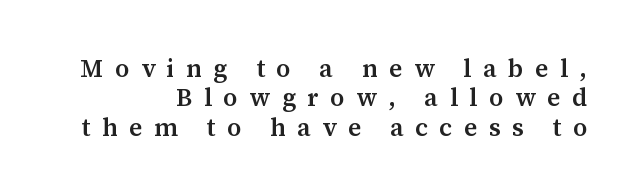
{"italic": "no", "bold": "semi", "underline": "no", "align": "right", "line_spacing_ratio": 1.18, "letter_spacing": "wide", "letter_spacing_em": 0.46, "glyph_px": 25}
